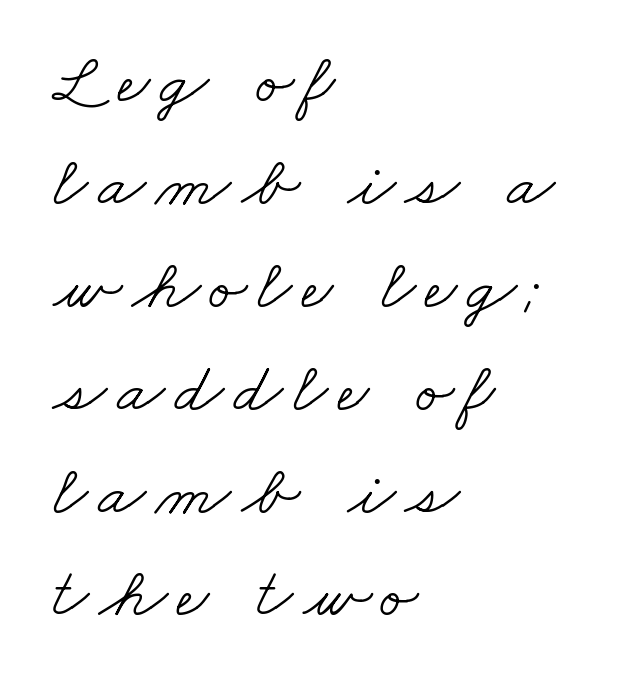
Q: Is the text bold? A: No.
Q: Is the typeface a serif or a sans-serif typeface? A: Serif.
Q: Is the text underlined? A: No.
Q: How is the paragraph aligned? A: Left-aligned.
Q: Is the spacing between lines tight, normal or loose? A: Normal.
Q: Width (condensed, normal, or wide)? A: Wide.
Q: Stroke contrast? A: Low.
Q: x-height? A: Small.
Q: Monospaced? A: No.
